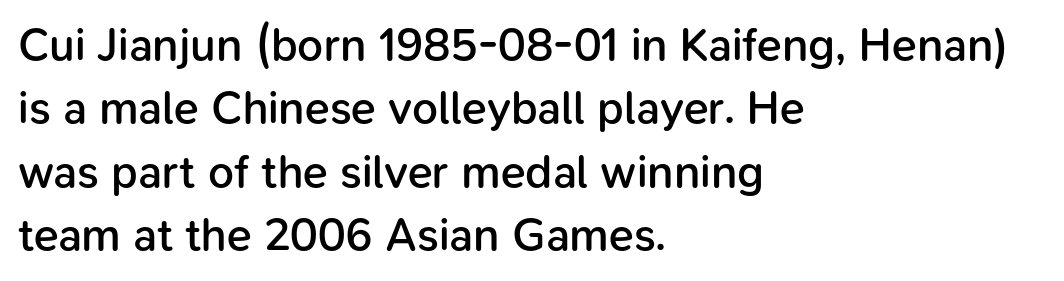
No extra tracking has been applied to these lines. Glance below the letters and you will spot only blank space. A typesetter would call this leading conventional body-copy spacing. Rendered with straight, roman letterforms. Visually the block forms a straight wall on the left and a jagged coastline on the right.
